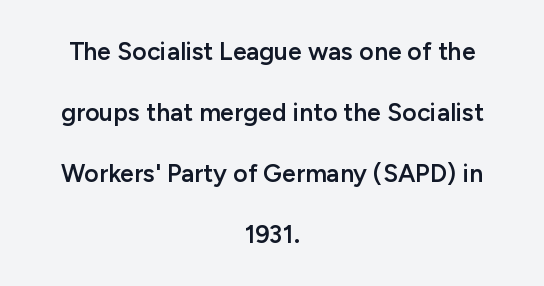
The image shows 25 px text type, upright; set centered, loose line spacing (2.44x), normal letter spacing, not underlined.
